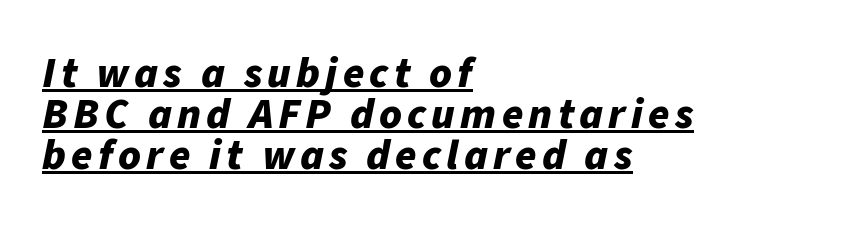
Q: Is the text bold? A: Yes.
Q: Is the text italic (slanted)? A: Yes, it leans right by about 11 degrees.
Q: Is the text underlined? A: Yes.
Q: How is the paragraph aligned? A: Left-aligned.
Q: Is the spacing between lines tight, normal or loose? A: Tight.
Q: Width (condensed, normal, or wide)? A: Normal.
Q: Stroke contrast? A: Low.
Q: x-height? A: Medium.
Q: Monospaced? A: No.
